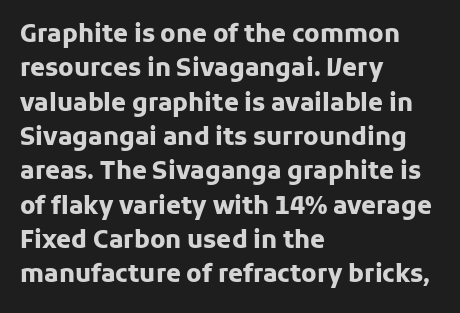
{"italic": "no", "bold": "yes", "underline": "no", "align": "left", "line_spacing": "normal", "line_spacing_ratio": 1.43, "letter_spacing": "normal", "letter_spacing_em": 0.0, "glyph_px": 24}
